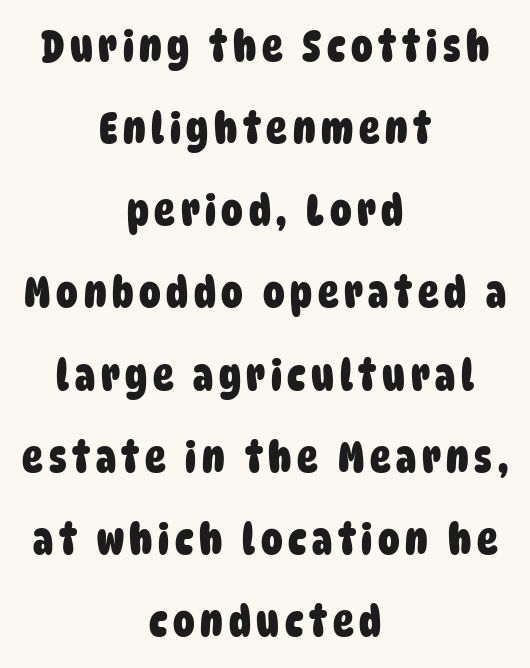
{"serif": "no", "bold": "yes", "weight": "heavy", "width": "condensed", "stroke_contrast": "low", "x_height": "large", "monospaced": "no", "underline": "no", "align": "center", "line_spacing": "loose", "line_spacing_ratio": 1.91, "glyph_px": 43}
